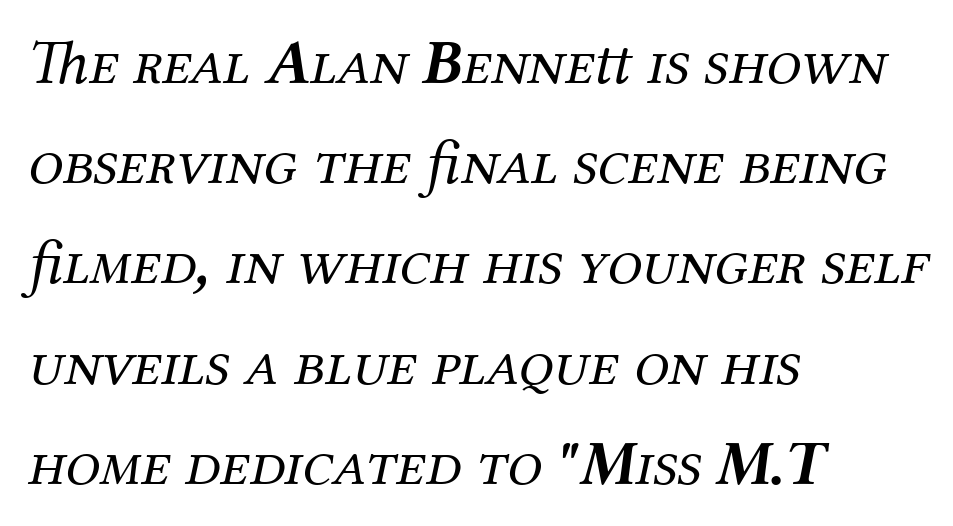
Q: Is the text bold? A: No.
Q: Is the text italic (slanted)? A: Yes, it leans right by about 12 degrees.
Q: Is the typeface a serif or a sans-serif typeface? A: Serif.
Q: Is the text underlined? A: No.
Q: How is the paragraph aligned? A: Left-aligned.
Q: Is the spacing between letters normal or unusually wide? A: Normal.
Q: Is the spacing between lines tight, normal or loose? A: Normal.
Q: Width (condensed, normal, or wide)? A: Normal.
Q: Stroke contrast? A: Medium.
Q: x-height? A: Medium.
Q: Monospaced? A: No.
